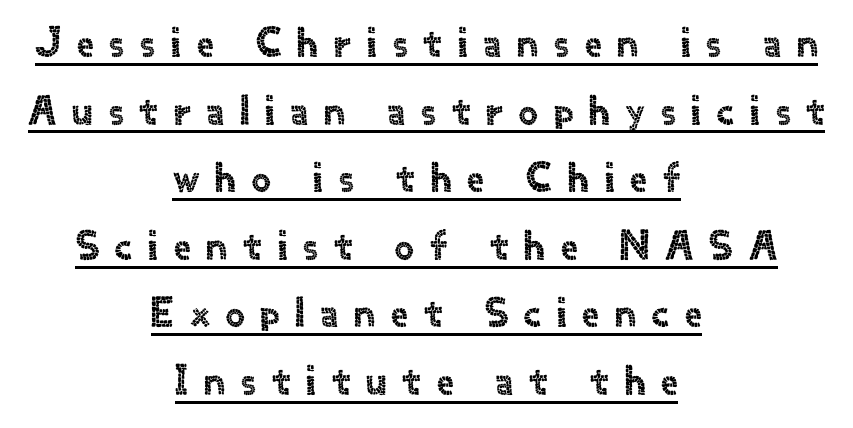
{"serif": "no", "italic": "no", "width": "normal", "x_height": "small", "monospaced": "no", "underline": "yes", "align": "center", "line_spacing": "normal", "line_spacing_ratio": 1.61, "letter_spacing": "wide", "letter_spacing_em": 0.38, "glyph_px": 42}
